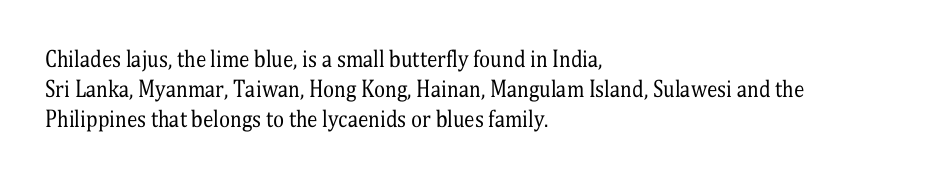
{"italic": "no", "bold": "no", "underline": "no", "align": "left", "line_spacing": "normal", "line_spacing_ratio": 1.44, "letter_spacing": "normal", "letter_spacing_em": 0.0, "glyph_px": 21}
